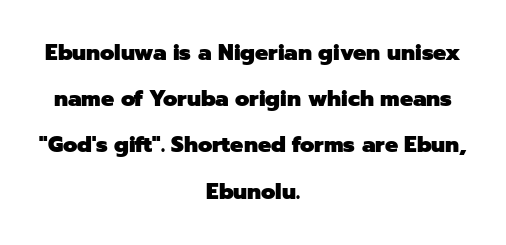
{"italic": "no", "bold": "yes", "underline": "no", "align": "center", "line_spacing": "loose", "line_spacing_ratio": 2.1, "letter_spacing": "normal", "letter_spacing_em": 0.0, "glyph_px": 22}
